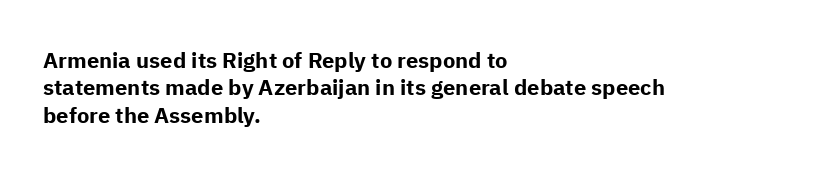
Q: Is the text bold? A: Yes.
Q: Is the text italic (slanted)? A: No, it is upright.
Q: Is the text underlined? A: No.
Q: How is the paragraph aligned? A: Left-aligned.
Q: Is the spacing between letters normal or unusually wide? A: Normal.
